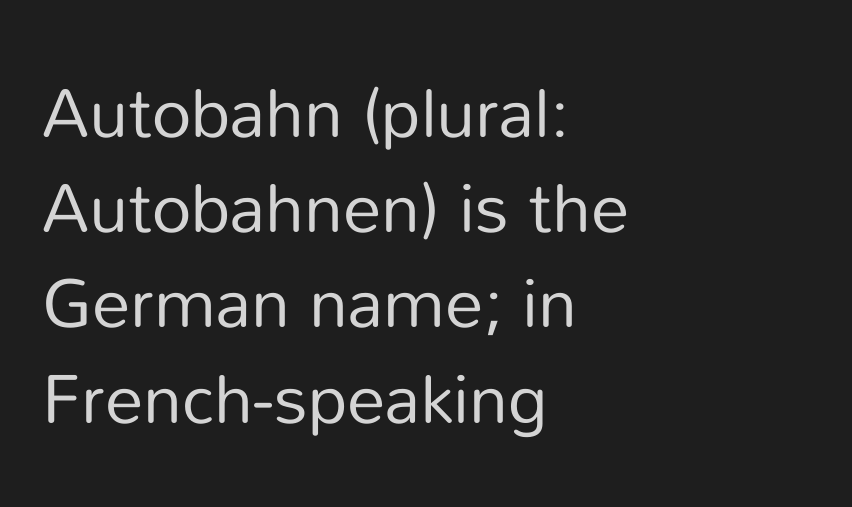
This sample uses plain, unmodified letter spacing. Ordinary non-slanted type is in use. Each stroke keeps to a modest, everyday thickness or less. Each new line begins a customary step beneath the previous one. Nobody drew a line under any word here.
